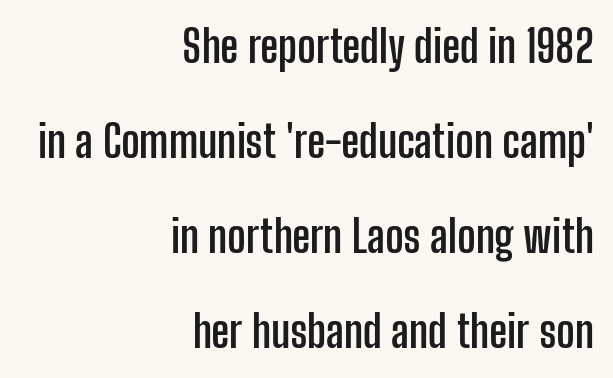
{"serif": "no", "italic": "no", "bold": "yes", "weight": "semibold", "width": "condensed", "stroke_contrast": "low", "x_height": "medium", "monospaced": "no", "underline": "no", "align": "right", "line_spacing": "loose", "line_spacing_ratio": 2.16, "letter_spacing": "normal", "letter_spacing_em": 0.0, "glyph_px": 44}
